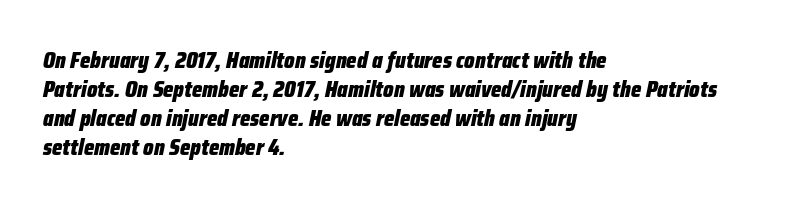
The image shows 22 px bold type, italic (leaning right); set left-aligned, normal line spacing (1.32x), normal letter spacing, not underlined.
